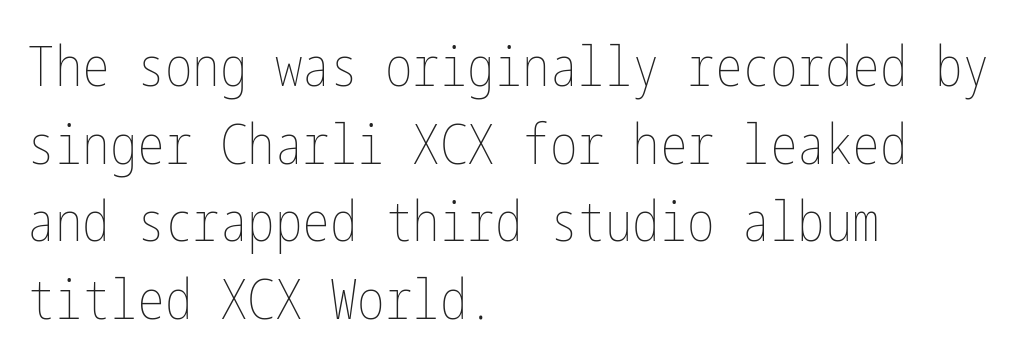
The typeface has the unassuming heft of standard copy or less. Posture: upright roman. Vertical spacing — default. Words appear dense and cohesive because spacing is normal. Plain, unruled lines of type. If you drew a ruler down the left edge, every line would touch it.
